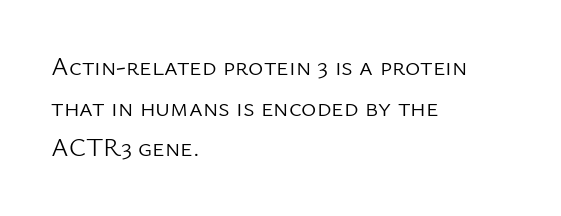
The zone under the glyphs is completely vacant. Letters have the restrained weight of plain body copy at most. Line beginnings align vertically; line endings do not. The gaps between neighbouring characters are ordinary and unremarkable.
